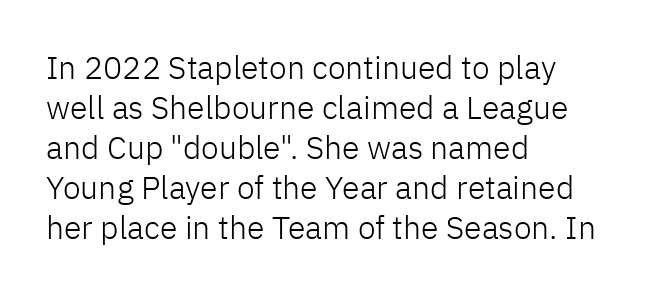
{"serif": "no", "italic": "no", "bold": "no", "weight": "light", "width": "normal", "stroke_contrast": "low", "x_height": "medium", "monospaced": "no", "underline": "no", "align": "left", "line_spacing": "normal", "line_spacing_ratio": 1.25, "letter_spacing": "normal", "letter_spacing_em": 0.0, "glyph_px": 32}
